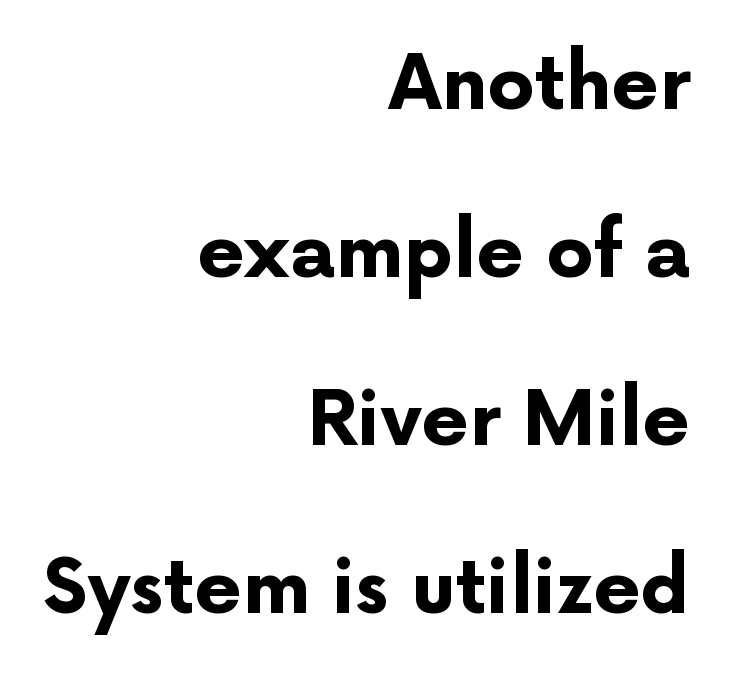
You'd pick this weight for a headline — it's a proper bold. Each letter keeps its own natural width here, so spacing adapts to shape. The characters display no serif detailing; their extremities are plain. Underlining? Definitely not there. Italic: no, the glyphs are upright roman.
